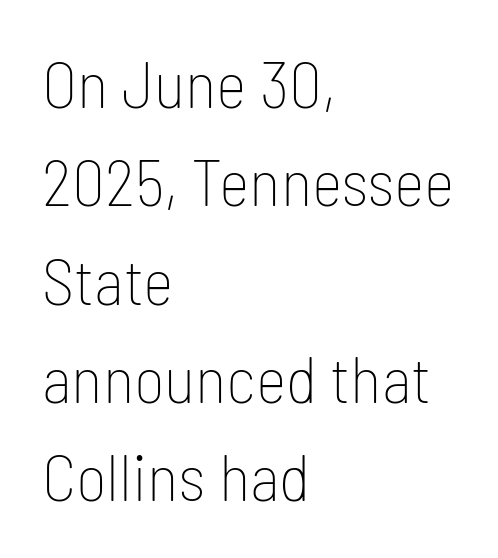
The image shows 66 px thin, condensed sans-serif type, upright; set left-aligned, normal line spacing (1.49x), normal letter spacing, not underlined; low stroke contrast and a medium x-height.
